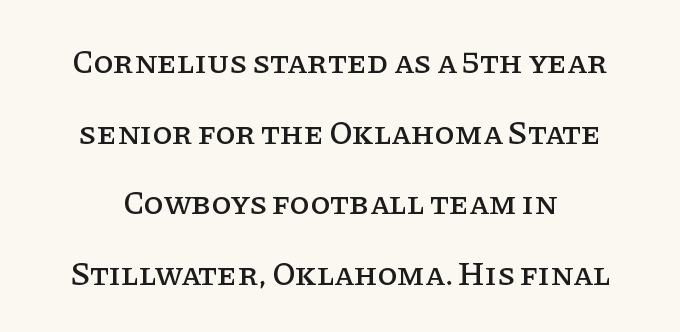
{"serif": "yes", "italic": "no", "width": "normal", "stroke_contrast": "low", "x_height": "large", "monospaced": "no", "underline": "no", "line_spacing": "loose", "line_spacing_ratio": 2.14, "letter_spacing": "normal", "letter_spacing_em": 0.0, "glyph_px": 33}
